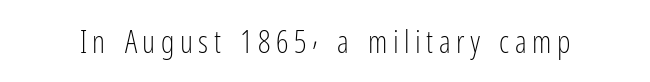
{"serif": "no", "italic": "no", "bold": "no", "weight": "light", "width": "condensed", "stroke_contrast": "low", "x_height": "medium", "monospaced": "no", "underline": "no", "glyph_px": 31}
